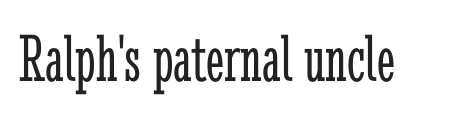
{"serif": "yes", "italic": "no", "bold": "no", "weight": "light", "width": "condensed", "stroke_contrast": "low", "x_height": "medium", "monospaced": "no", "underline": "no", "letter_spacing": "normal", "letter_spacing_em": 0.0, "glyph_px": 69}
